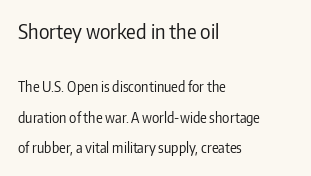
{"italic": "no", "bold": "no", "underline": "no", "align": "left", "line_spacing": "loose", "line_spacing_ratio": 2.17, "letter_spacing": "normal", "letter_spacing_em": 0.0, "larger_block": "first", "size_ratio": 1.43, "glyph_px": 20}
